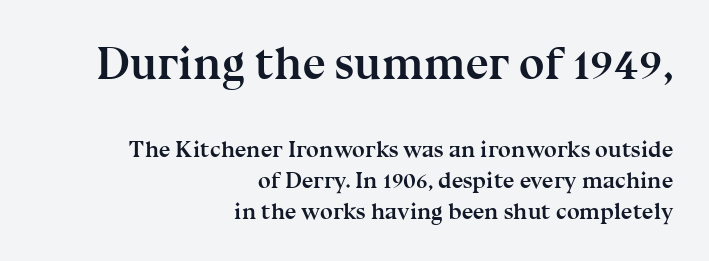
The image shows 46 px semibold serif type, upright; set right-aligned, normal line spacing (1.35x), normal letter spacing, not underlined; the first (top) block is 2.0x larger; medium stroke contrast and a medium x-height.
